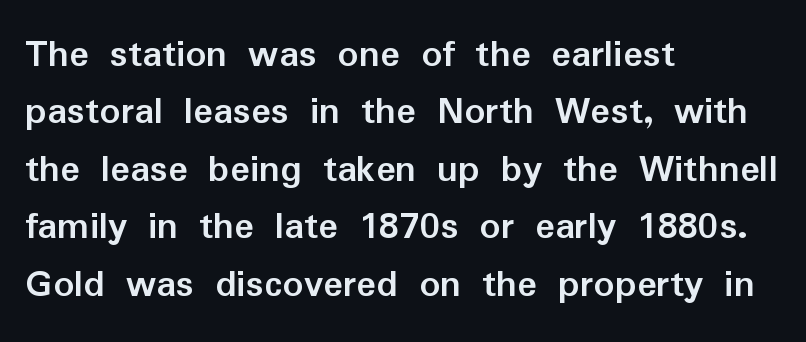
{"serif": "no", "italic": "no", "bold": "yes", "weight": "semibold", "width": "normal", "stroke_contrast": "low", "x_height": "medium", "monospaced": "no", "underline": "no", "align": "left", "line_spacing": "normal", "line_spacing_ratio": 1.4, "letter_spacing": "normal", "letter_spacing_em": 0.0, "glyph_px": 41}
